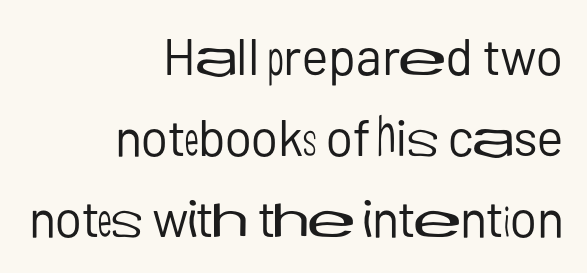
{"serif": "no", "italic": "no", "bold": "no", "weight": "regular", "width": "normal", "stroke_contrast": "low", "x_height": "medium", "monospaced": "no", "underline": "no", "align": "right", "line_spacing": "normal", "line_spacing_ratio": 1.59, "letter_spacing": "normal", "letter_spacing_em": 0.0, "glyph_px": 51}
